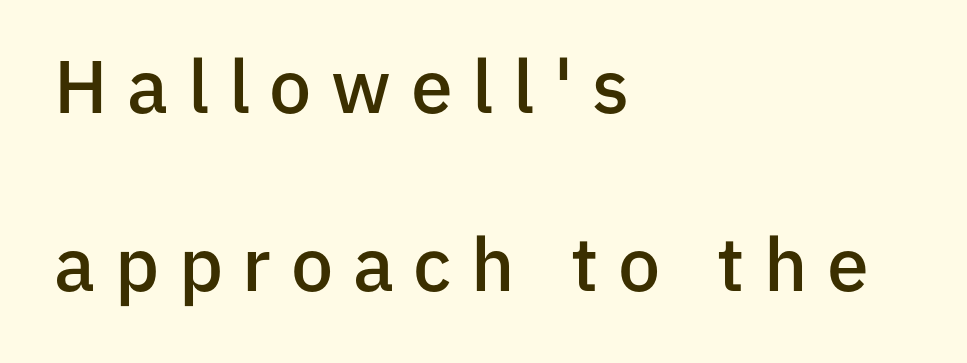
The image shows 75 px semibold sans-serif type, upright; set left-aligned, loose line spacing (2.38x), unusually wide letter spacing (+0.26 em), not underlined; low stroke contrast and a medium x-height.
